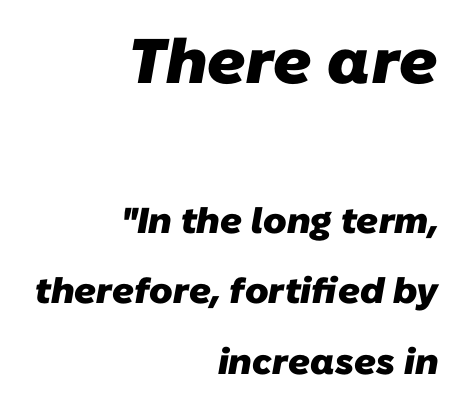
{"serif": "no", "bold": "yes", "weight": "heavy", "width": "normal", "stroke_contrast": "low", "x_height": "medium", "monospaced": "no", "underline": "no", "align": "right", "line_spacing": "loose", "line_spacing_ratio": 1.96, "letter_spacing": "normal", "letter_spacing_em": 0.0, "larger_block": "first", "size_ratio": 1.75, "glyph_px": 63}
